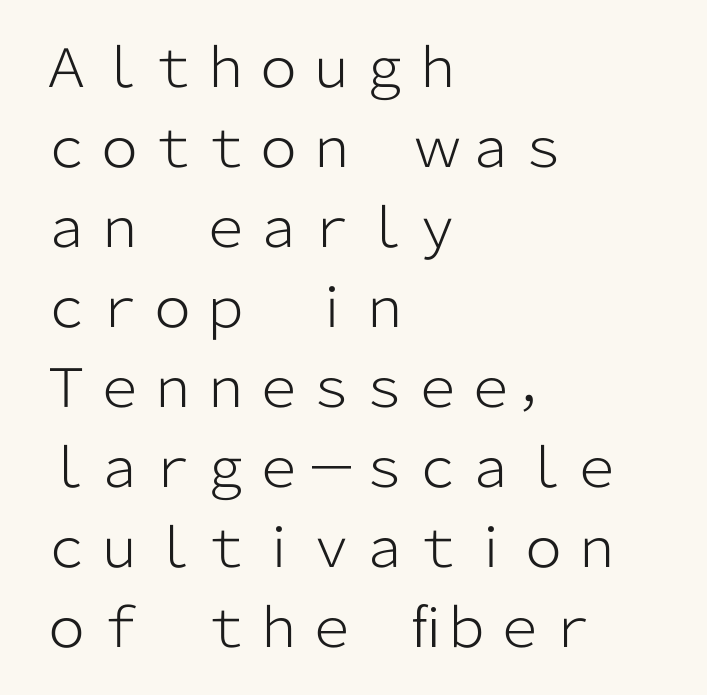
Q: Is the text bold? A: No.
Q: Is the text italic (slanted)? A: No, it is upright.
Q: Is the typeface a serif or a sans-serif typeface? A: Sans-serif.
Q: Is the text underlined? A: No.
Q: How is the paragraph aligned? A: Left-aligned.
Q: Is the spacing between letters normal or unusually wide? A: Normal.
Q: Is the spacing between lines tight, normal or loose? A: Normal.
Q: Width (condensed, normal, or wide)? A: Normal.
Q: Stroke contrast? A: Low.
Q: x-height? A: Medium.
Q: Monospaced? A: No.
